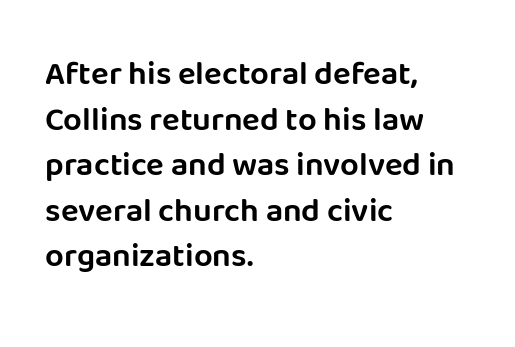
Each letter keeps its own natural width here, so spacing adapts to shape. Visually the block forms a straight wall on the left and a jagged coastline on the right. Reading down the column, the eye jumps a familiar distance to each next line. Underline: absent.
